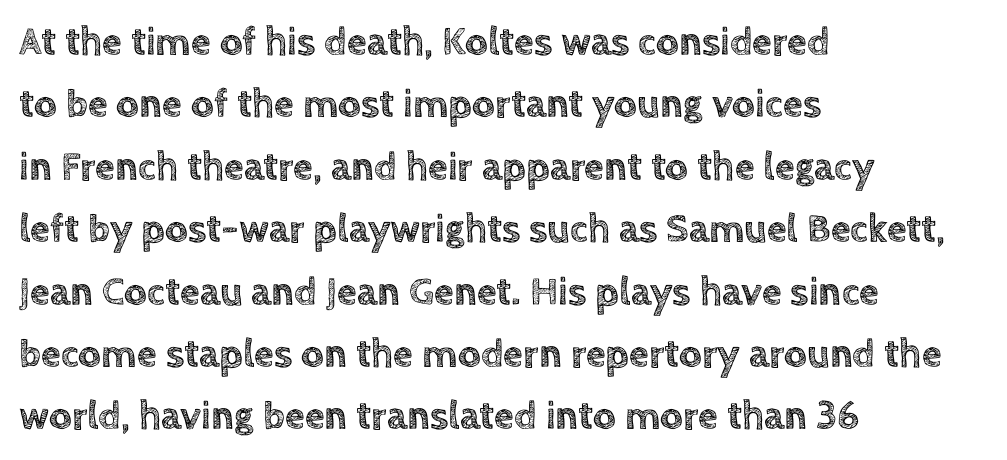
These lines are rendered in a variable-pitch font. The rows are spaced the way most documents space them. Look at the tracking — it's just the regular setting, nothing added. The space directly below the letters is spotless. Tall strokes in this sample are plumb rather than angled. Notice how the passage keeps a crisp vertical edge on the left only.
